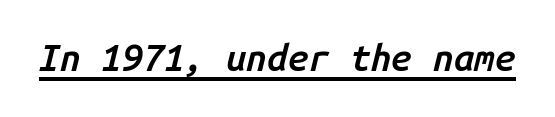
The image shows 37 px semibold type, italic (leaning right), monospaced; set normal letter spacing, underlined; low stroke contrast and a medium x-height.
